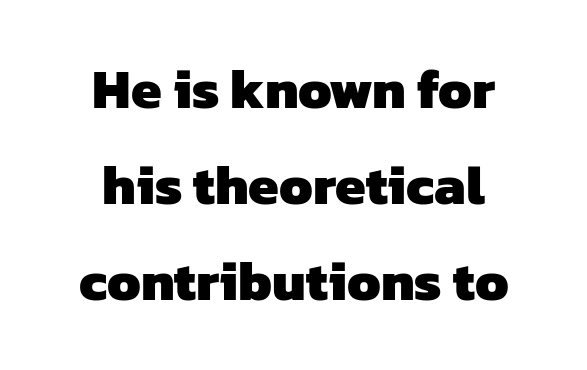
The image shows 55 px heavy sans-serif type; set centered, line spacing 1.75x, normal letter spacing, not underlined; low stroke contrast and a medium x-height.
